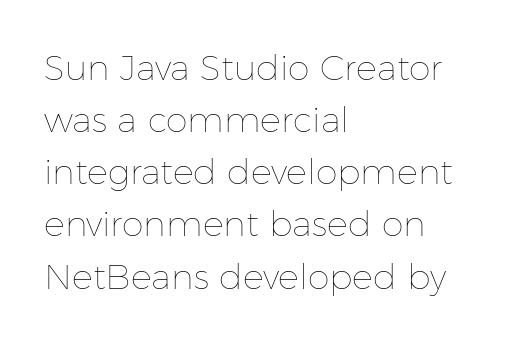
Stems here are at most as thick as an everyday book face. Quick note: not italic, upright. Think of a printed novel: that variable character pitch is what you see here. Default kerning and tracking; the words read as compact shapes. One-word summary of the alignment: left.
